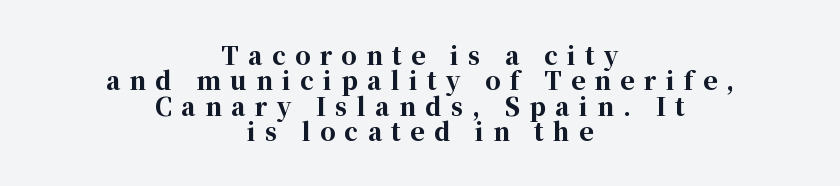
The designer dialed line spacing down below the default. This is roman type, the default non-slanted kind. You'd pick this weight for a headline — it's a proper bold. The paragraph shown floats in the horizontal middle. Just letters on the line, the space beneath them empty. Is the letter spacing exaggerated? Yes — the characters are pushed far apart.
